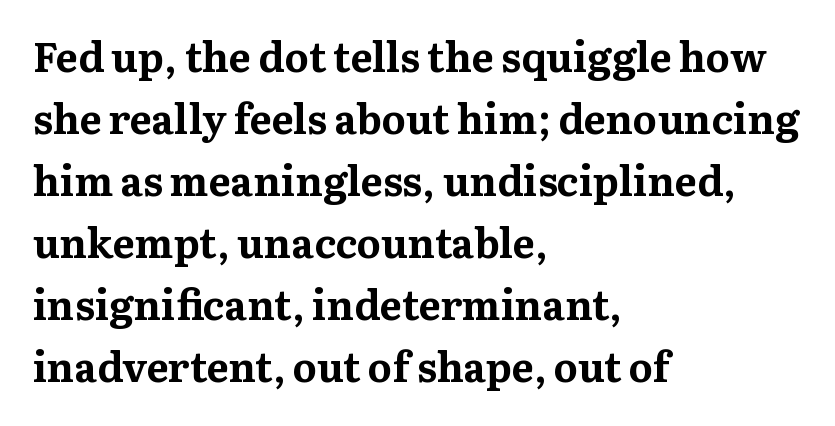
The image shows 41 px bold serif type, upright; set left-aligned, normal line spacing (1.51x), normal letter spacing, not underlined; medium stroke contrast and a medium x-height.
